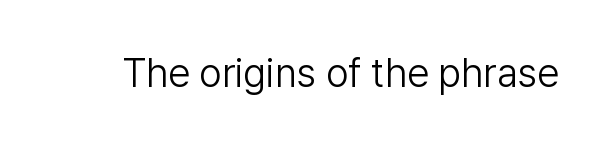
{"serif": "no", "italic": "no", "bold": "no", "weight": "light", "width": "normal", "stroke_contrast": "low", "x_height": "medium", "monospaced": "no", "underline": "no", "letter_spacing": "normal", "letter_spacing_em": 0.0, "glyph_px": 40}
